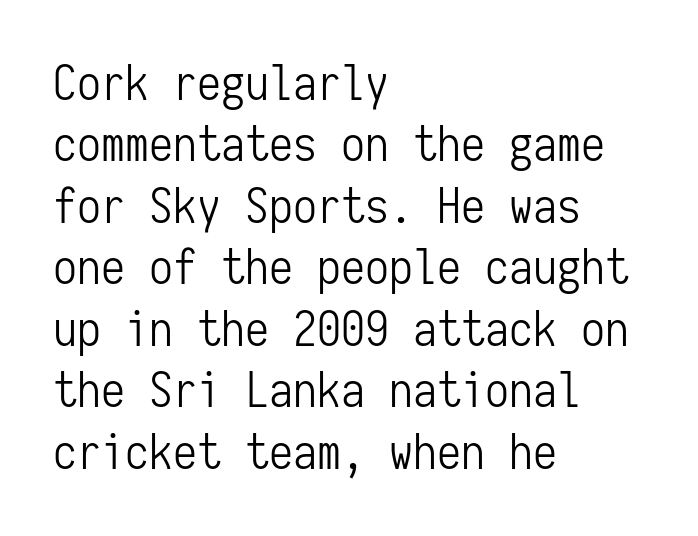
Rule under the text: the space is simply empty. A typesetter would call this monospace, since all characters share one set width. In terms of leading, this rendering sits right in the middle. The letters stand upright; this is a roman face. No extra tracking has been applied to these lines. The passage shown is not bold in any degree.
